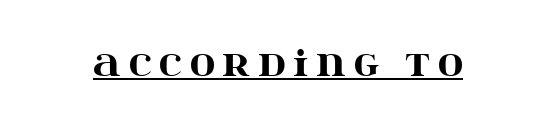
Look at the stroke-to-counter ratio: heavy, a bold. Upright lettering throughout. The gaps between neighbouring characters are conspicuously large. The glyphs in this specimen are seriffed. Somebody hit Ctrl+U on this one — the words are underlined.
